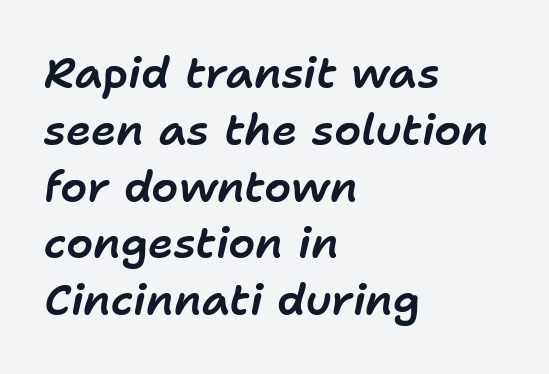
The image shows 43 px text type, italic (leaning right); set left-aligned, normal line spacing (1.32x), normal letter spacing, not underlined; low stroke contrast and a medium x-height.
